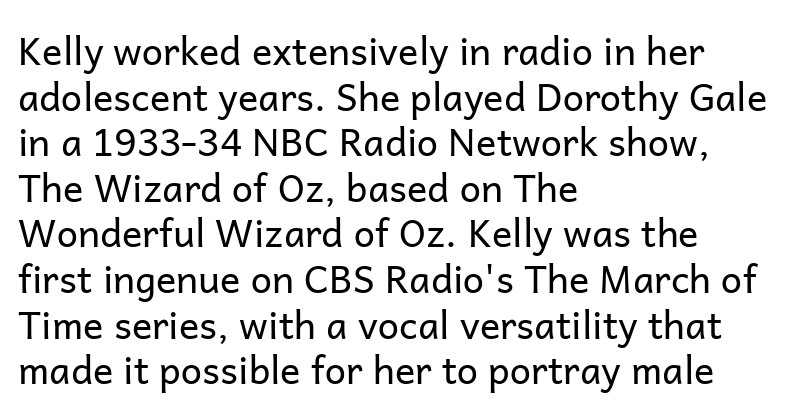
The image shows 38 px regular-weight sans-serif type, upright; set left-aligned, line spacing 1.2x, normal letter spacing, not underlined; low stroke contrast and a medium x-height.
